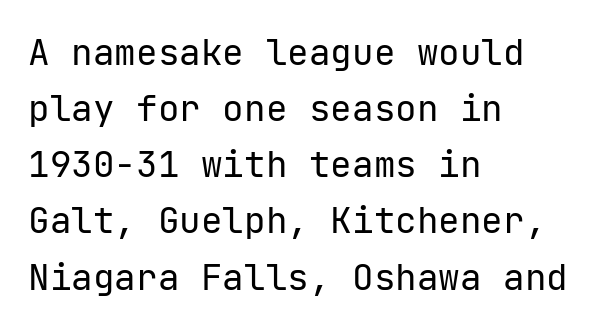
Counters stay open thanks to moderate or lighter strokes. The lettering holds an erect, upright posture throughout. Unlike a traditional serif, this face leaves its strokes unadorned. Rows of type keep a routine distance in the vertical direction. Spacing between characters is what you'd get straight out of the box. The string is rendered with underlining switched off.
